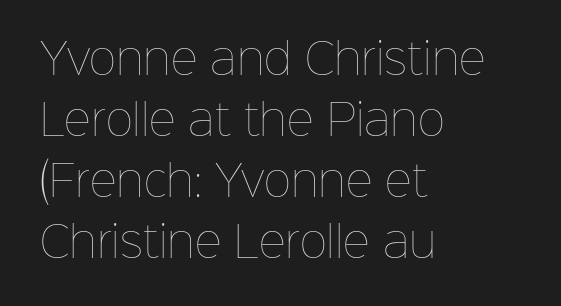
{"italic": "no", "bold": "no", "weight": "thin", "width": "normal", "stroke_contrast": "low", "x_height": "medium", "monospaced": "no", "underline": "no", "align": "left", "line_spacing": "normal", "line_spacing_ratio": 1.45, "letter_spacing": "normal", "letter_spacing_em": 0.0, "glyph_px": 42}
